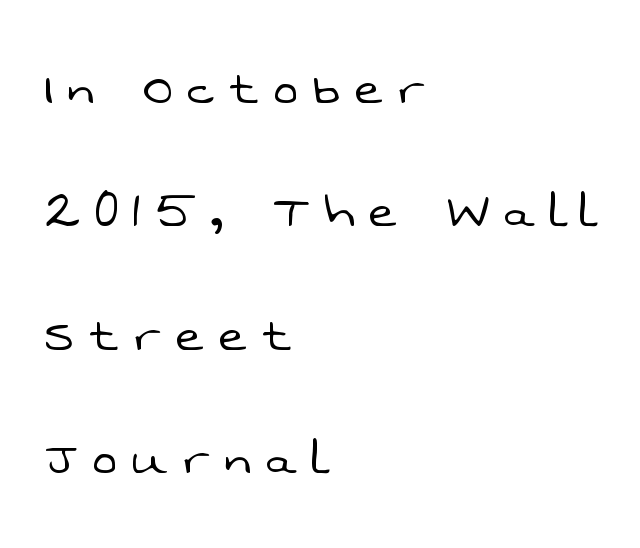
The image shows 59 px light sans-serif type; set left-aligned, loose line spacing (2.09x), unusually wide letter spacing (+0.26 em), not underlined; low stroke contrast and a medium x-height.
